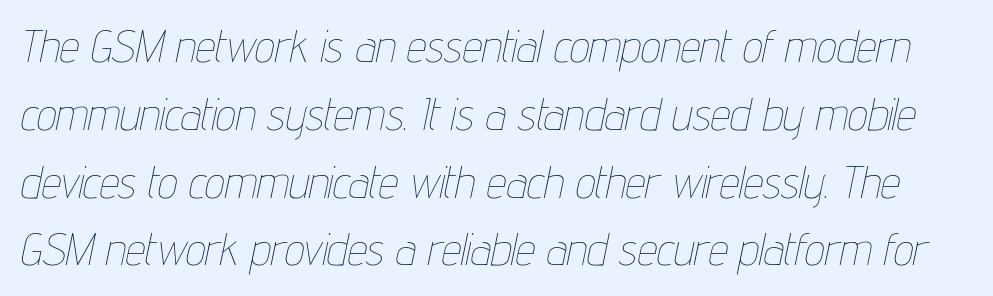
The image shows 44 px thin, condensed type, italic (leaning right); set normal line spacing (1.54x), normal letter spacing, not underlined; low stroke contrast and a medium x-height.
